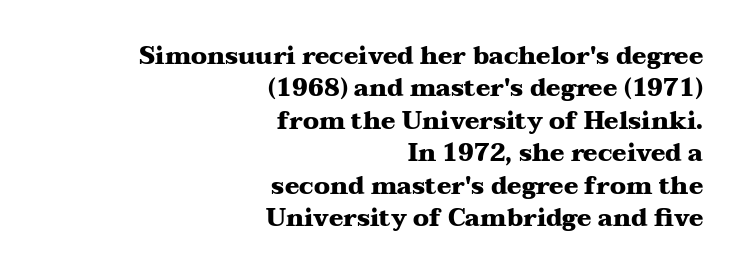
The image shows 24 px bold type, upright; set right-aligned, normal line spacing (1.35x), normal letter spacing, not underlined.
